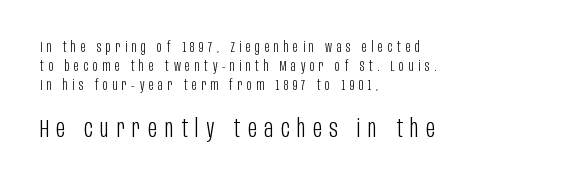
Ascenders rise straight up at ninety degrees. Caption: upper text group reduced, lower text group enlarged. Words appear elongated and porous because spacing is wide. Line spacing here is normal.
